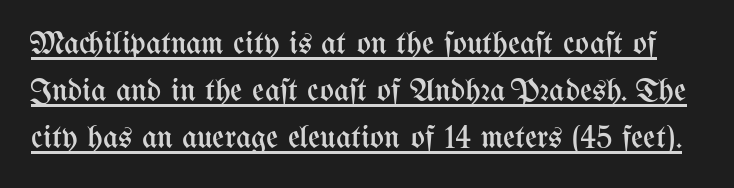
{"italic": "no", "bold": "no", "weight": "regular", "width": "condensed", "stroke_contrast": "medium", "x_height": "medium", "monospaced": "no", "underline": "yes", "line_spacing": "normal", "line_spacing_ratio": 1.43, "letter_spacing": "normal", "letter_spacing_em": 0.0, "glyph_px": 33}
